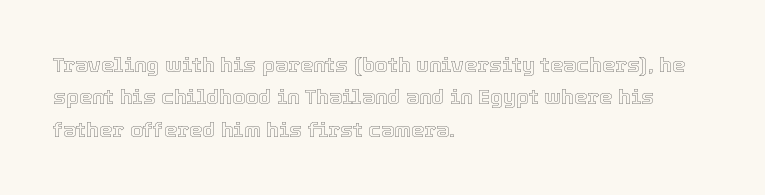
Glyph-to-glyph distance matches everyday printed text. Upright lettering throughout. Notice how descenders clear the ascenders below comfortably — that's standard leading. The strip under each line holds only bare page. Layout note: lines flush left.
